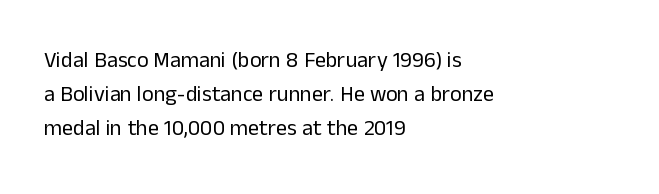
{"italic": "no", "bold": "no", "underline": "no", "align": "left", "line_spacing": "normal", "line_spacing_ratio": 1.54, "letter_spacing": "normal", "letter_spacing_em": 0.0, "glyph_px": 22}
